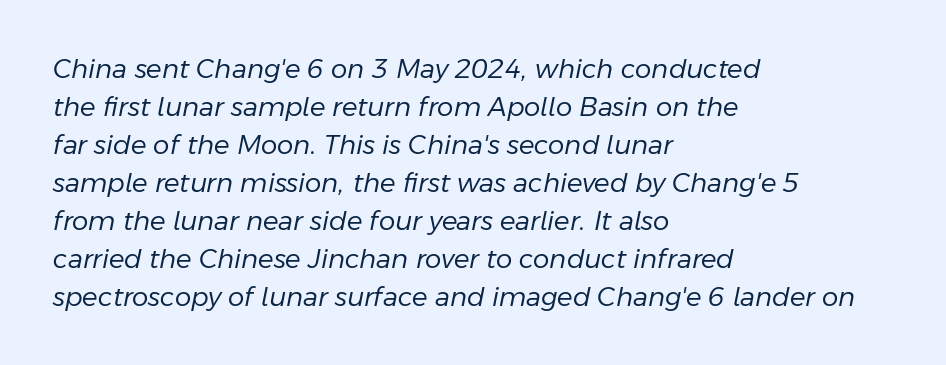
{"italic": "yes", "lean": "right", "slant_degrees": 11, "bold": "no", "underline": "no", "align": "left", "line_spacing": "normal", "line_spacing_ratio": 1.46, "letter_spacing": "normal", "letter_spacing_em": 0.0, "glyph_px": 26}
